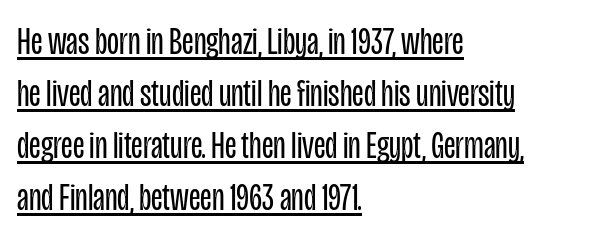
Q: Is the text bold? A: No.
Q: Is the text italic (slanted)? A: No, it is upright.
Q: Is the typeface a serif or a sans-serif typeface? A: Sans-serif.
Q: Is the text underlined? A: Yes.
Q: How is the paragraph aligned? A: Left-aligned.
Q: Is the spacing between letters normal or unusually wide? A: Normal.
Q: Is the spacing between lines tight, normal or loose? A: Normal.
Q: Width (condensed, normal, or wide)? A: Condensed.
Q: Stroke contrast? A: Low.
Q: x-height? A: Large.
Q: Monospaced? A: No.
